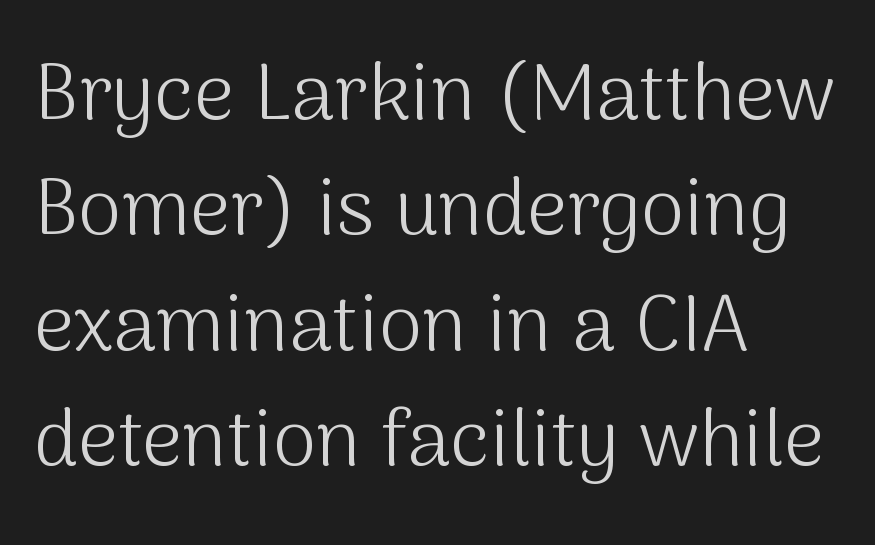
{"serif": "no", "italic": "no", "bold": "no", "weight": "light", "width": "normal", "stroke_contrast": "medium", "x_height": "medium", "monospaced": "no", "underline": "no", "align": "left", "line_spacing": "normal", "line_spacing_ratio": 1.46, "letter_spacing": "normal", "letter_spacing_em": 0.0, "glyph_px": 79}
